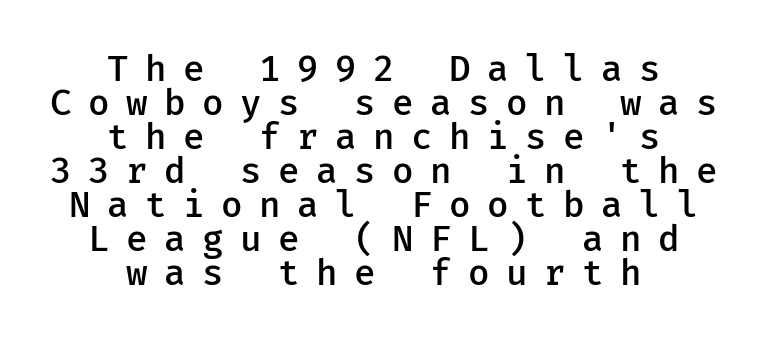
The image shows 35 px semibold sans-serif type, upright, monospaced; set centered, tight line spacing (0.97x), unusually wide letter spacing (+0.47 em), not underlined; low stroke contrast and a medium x-height.
